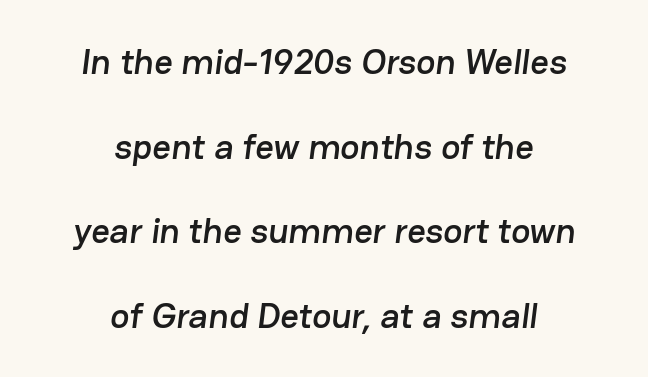
The gaps between neighbouring characters are ordinary and unremarkable. Horizontally, the lines are justified to the midpoint only. If you measured baseline to baseline, you'd find a long distance. Each letter keeps its own natural width here, so spacing adapts to shape. Only glyphs here, with clear space below each row. The text was rendered using a sans face with plain stroke endings.
